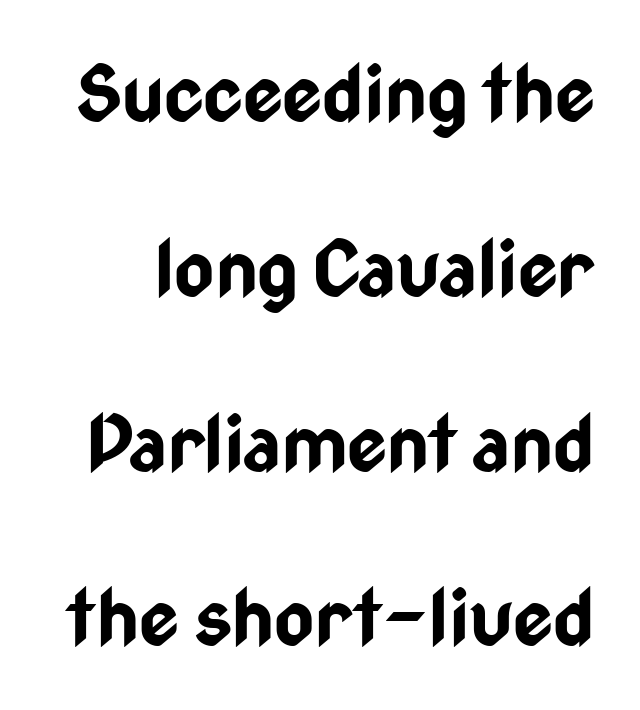
The image shows 77 px bold, condensed sans-serif type, upright; set loose line spacing (2.27x), normal letter spacing, not underlined; low stroke contrast and a medium x-height.
